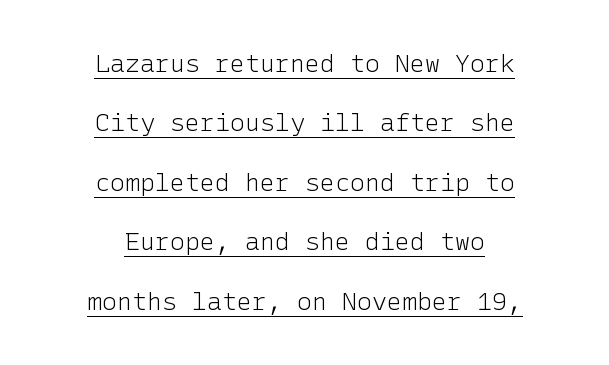
Baseline-to-baseline distance is far greater than the letter height. The letters stand upright; this is a roman face. Horizontal alignment here is central, giving a formal, balanced look. Standard letterfit; no display-style spreading of the glyphs. Has an underline been added? It has.
